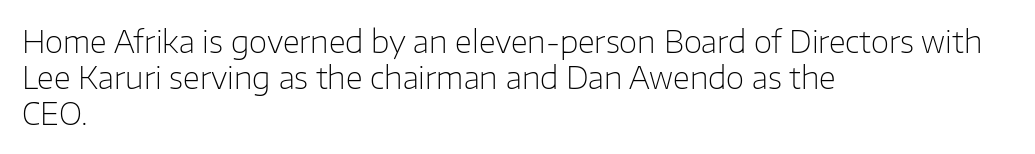
{"serif": "no", "italic": "no", "bold": "no", "weight": "light", "width": "normal", "stroke_contrast": "low", "x_height": "medium", "monospaced": "no", "underline": "no", "align": "left", "line_spacing_ratio": 1.2, "letter_spacing": "normal", "letter_spacing_em": 0.0, "glyph_px": 30}
